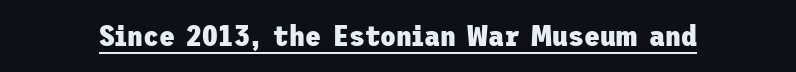
Every character sits straight up, as roman type does. Thick stems and heavy bowls — unmistakably bold. This rendering employs a face without finishing strokes, i.e., a sans-serif. Is the letter spacing exaggerated? No — it looks like the ordinary default.
